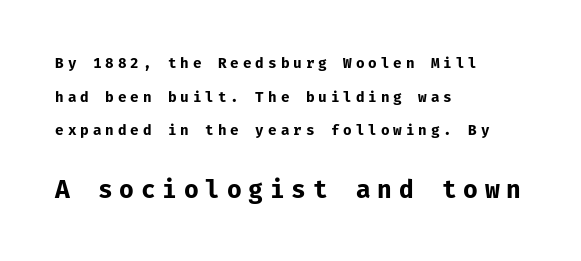
Two sizes are in play, and the larger belongs to the second block. Short note: letters widely spaced. Students, this is bold: see how much ink each stroke carries. Descenders hang freely into open space. Quick note: not italic, upright. Summary of vertical rhythm: relaxed, with wide interline spacing.
